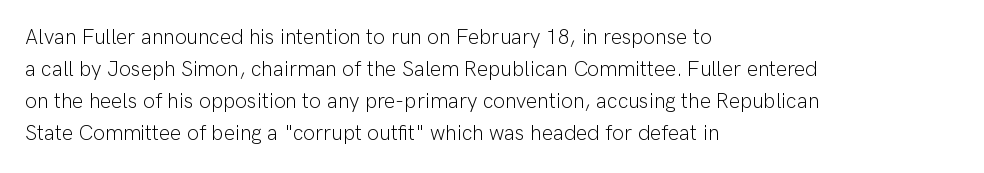
The image shows 21 px text type, upright; set left-aligned, normal line spacing (1.53x), normal letter spacing, not underlined.
